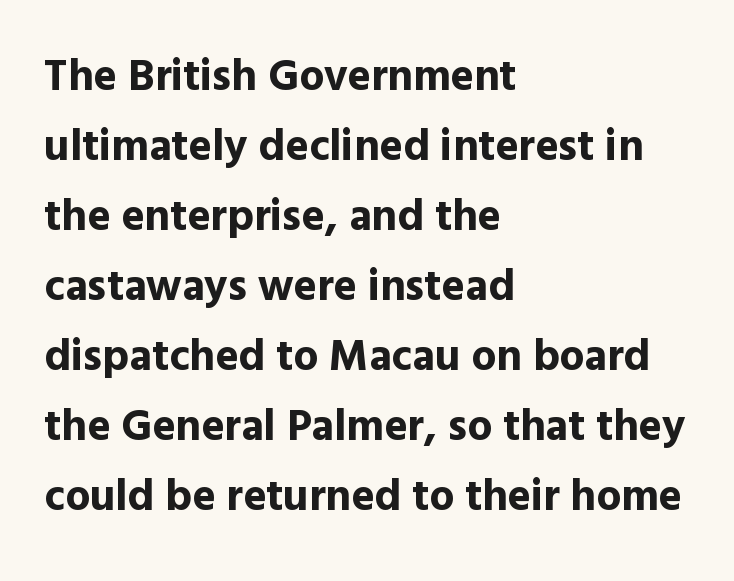
Q: Is the text bold? A: Yes.
Q: Is the text italic (slanted)? A: No, it is upright.
Q: Is the typeface a serif or a sans-serif typeface? A: Sans-serif.
Q: Is the text underlined? A: No.
Q: How is the paragraph aligned? A: Left-aligned.
Q: Is the spacing between letters normal or unusually wide? A: Normal.
Q: Is the spacing between lines tight, normal or loose? A: Normal.
Q: Width (condensed, normal, or wide)? A: Normal.
Q: x-height? A: Medium.
Q: Monospaced? A: No.
